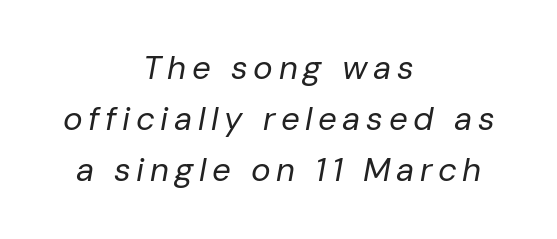
Q: Is the text bold? A: No.
Q: Is the text italic (slanted)? A: Yes, it leans right by about 10 degrees.
Q: Is the text underlined? A: No.
Q: How is the paragraph aligned? A: Centered.
Q: Is the spacing between lines tight, normal or loose? A: Normal.
Q: Width (condensed, normal, or wide)? A: Normal.
Q: Stroke contrast? A: Low.
Q: x-height? A: Medium.
Q: Monospaced? A: No.
